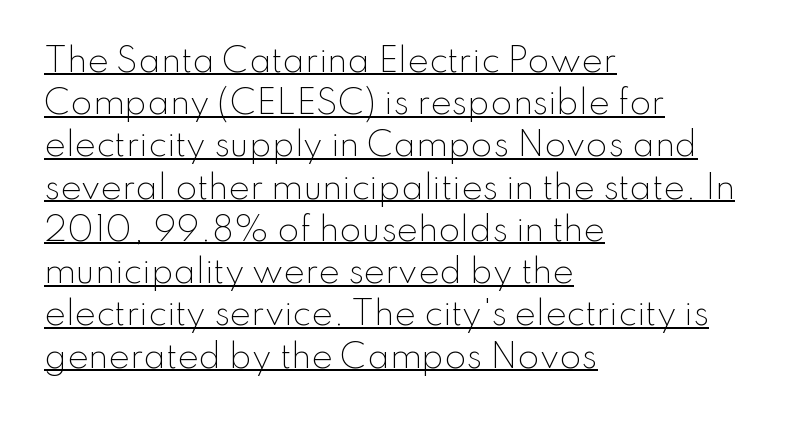
{"serif": "no", "italic": "no", "bold": "no", "weight": "light", "width": "normal", "stroke_contrast": "low", "x_height": "small", "monospaced": "no", "underline": "yes", "align": "left", "line_spacing": "normal", "line_spacing_ratio": 1.32, "letter_spacing": "normal", "letter_spacing_em": 0.0, "glyph_px": 32}
